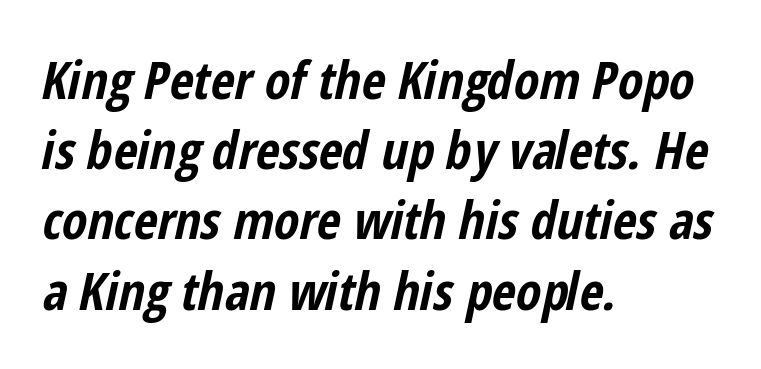
Q: Is the text bold? A: Yes.
Q: Is the text italic (slanted)? A: Yes, it leans right by about 12 degrees.
Q: Is the text underlined? A: No.
Q: How is the paragraph aligned? A: Left-aligned.
Q: Is the spacing between letters normal or unusually wide? A: Normal.
Q: Is the spacing between lines tight, normal or loose? A: Normal.
Q: Width (condensed, normal, or wide)? A: Condensed.
Q: Stroke contrast? A: Low.
Q: x-height? A: Medium.
Q: Monospaced? A: No.
